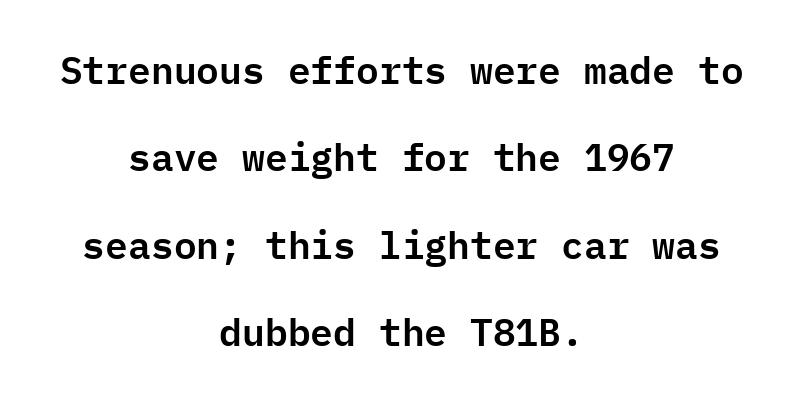
The whitespace from short lines is split evenly between both sides. If you measured baseline to baseline, you'd find a long distance. You can tell from the bare stems that sans-serif type was used. Looks like terminal output: every glyph gets an equal slot. The strip under each line holds only bare page. Letter spacing: default.
